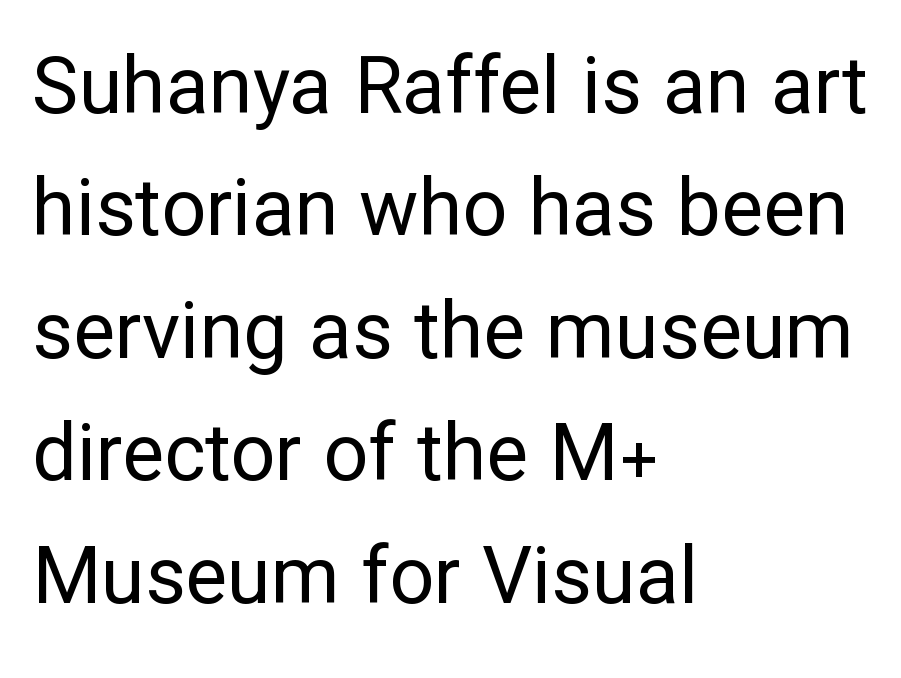
{"serif": "no", "italic": "no", "bold": "no", "weight": "regular", "width": "normal", "stroke_contrast": "low", "x_height": "medium", "monospaced": "no", "underline": "no", "align": "left", "line_spacing": "normal", "line_spacing_ratio": 1.55, "letter_spacing": "normal", "letter_spacing_em": 0.0, "glyph_px": 79}
